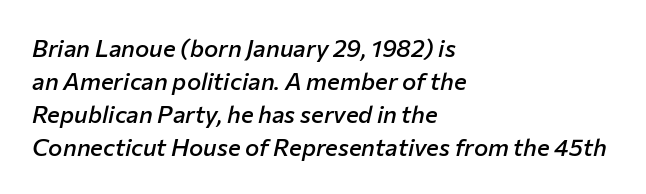
Q: Is the text bold? A: Semi-bold.
Q: Is the text italic (slanted)? A: Yes, it leans right by about 12 degrees.
Q: Is the text underlined? A: No.
Q: How is the paragraph aligned? A: Left-aligned.
Q: Is the spacing between letters normal or unusually wide? A: Normal.
Q: Is the spacing between lines tight, normal or loose? A: Normal.
